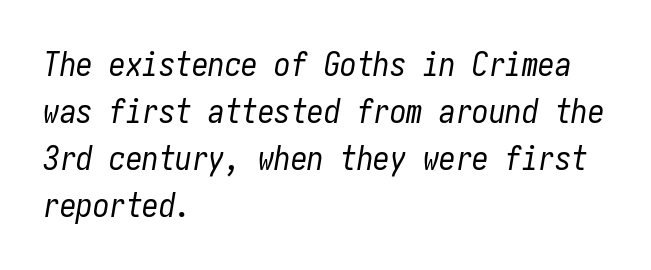
{"italic": "yes", "lean": "right", "slant_degrees": 10, "bold": "no", "weight": "regular", "width": "condensed", "stroke_contrast": "low", "x_height": "medium", "underline": "no", "align": "left", "line_spacing": "normal", "line_spacing_ratio": 1.42, "letter_spacing": "normal", "letter_spacing_em": 0.0, "glyph_px": 33}
